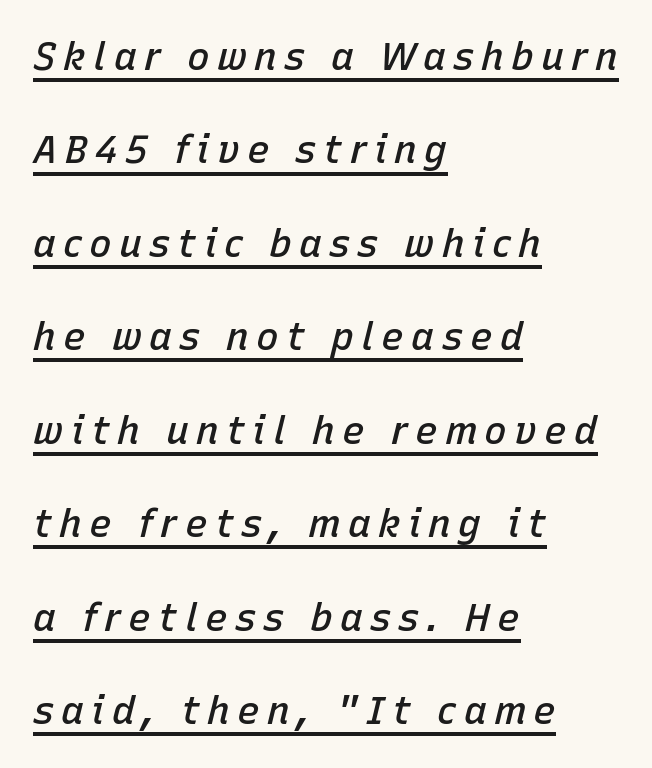
{"italic": "yes", "lean": "right", "slant_degrees": 15, "bold": "semi", "weight": "semibold", "width": "normal", "stroke_contrast": "low", "x_height": "medium", "monospaced": "no", "underline": "yes", "align": "left", "line_spacing": "loose", "line_spacing_ratio": 2.46, "glyph_px": 38}
